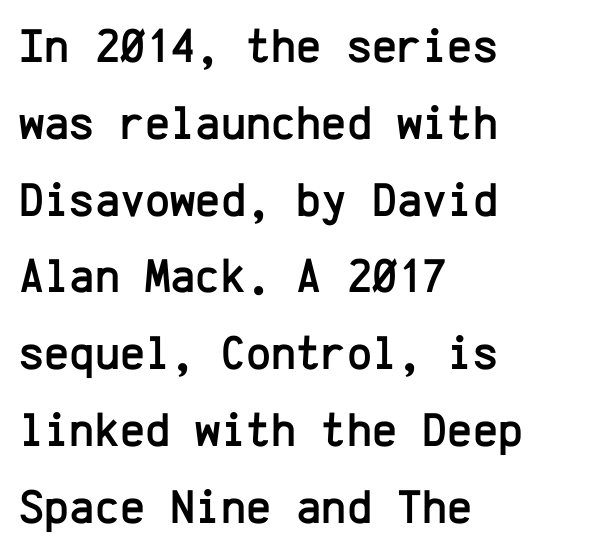
Q: Is the text italic (slanted)? A: No, it is upright.
Q: Is the typeface a serif or a sans-serif typeface? A: Sans-serif.
Q: Is the text underlined? A: No.
Q: How is the paragraph aligned? A: Left-aligned.
Q: Is the spacing between letters normal or unusually wide? A: Normal.
Q: Is the spacing between lines tight, normal or loose? A: Normal.
Q: Width (condensed, normal, or wide)? A: Normal.
Q: Stroke contrast? A: Low.
Q: x-height? A: Medium.
Q: Monospaced? A: Yes.
